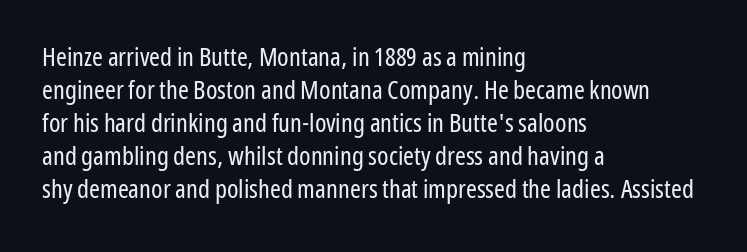
The image shows 26 px text type, upright; set left-aligned, normal line spacing (1.27x), normal letter spacing, not underlined.
